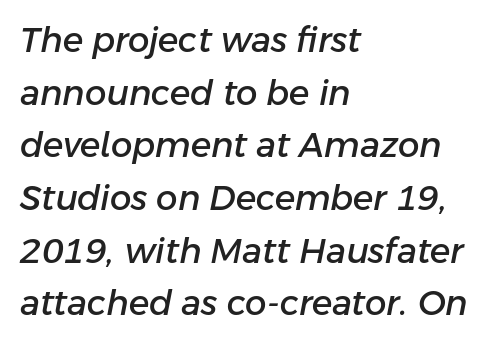
The image shows 34 px text type, italic (leaning right); set left-aligned, normal line spacing (1.55x), normal letter spacing, not underlined; low stroke contrast and a medium x-height.
